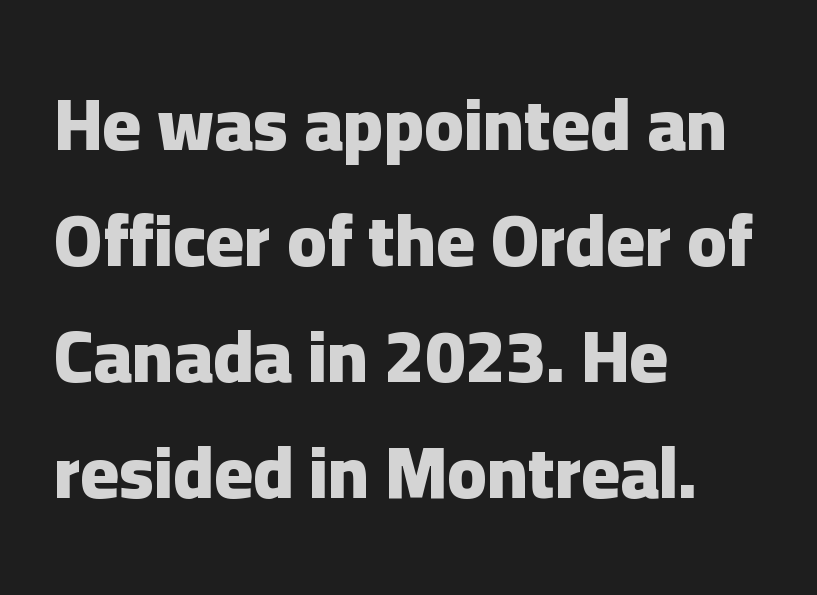
Q: Is the text bold? A: Yes.
Q: Is the text italic (slanted)? A: No, it is upright.
Q: Is the typeface a serif or a sans-serif typeface? A: Sans-serif.
Q: Is the text underlined? A: No.
Q: How is the paragraph aligned? A: Left-aligned.
Q: Is the spacing between letters normal or unusually wide? A: Normal.
Q: Is the spacing between lines tight, normal or loose? A: Normal.
Q: Width (condensed, normal, or wide)? A: Normal.
Q: Stroke contrast? A: Low.
Q: x-height? A: Medium.
Q: Monospaced? A: No.
